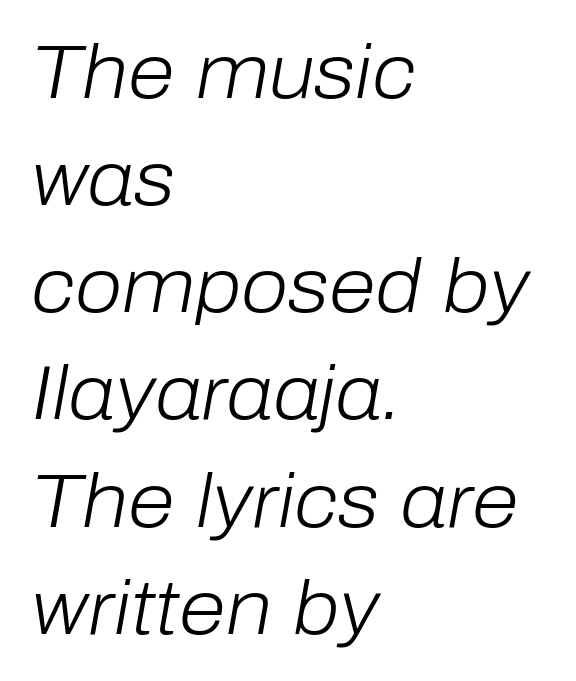
{"italic": "yes", "lean": "right", "slant_degrees": 10, "bold": "no", "weight": "light", "width": "normal", "stroke_contrast": "low", "x_height": "medium", "monospaced": "no", "underline": "no", "align": "left", "line_spacing": "normal", "line_spacing_ratio": 1.41, "letter_spacing": "normal", "letter_spacing_em": 0.0, "glyph_px": 76}
